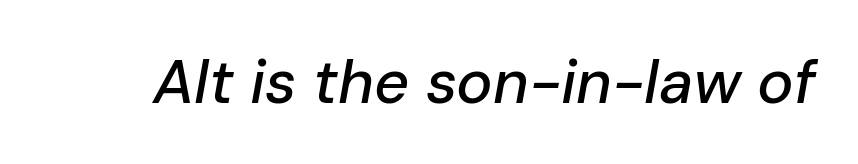
{"italic": "yes", "lean": "right", "slant_degrees": 10, "width": "normal", "stroke_contrast": "low", "x_height": "medium", "monospaced": "no", "underline": "no", "letter_spacing": "normal", "letter_spacing_em": 0.0, "glyph_px": 61}
